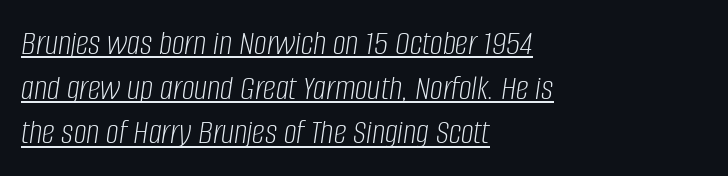
Q: Is the text bold? A: No.
Q: Is the text italic (slanted)? A: Yes, it leans right by about 8 degrees.
Q: Is the text underlined? A: Yes.
Q: How is the paragraph aligned? A: Left-aligned.
Q: Is the spacing between letters normal or unusually wide? A: Normal.
Q: Width (condensed, normal, or wide)? A: Condensed.
Q: Stroke contrast? A: Low.
Q: x-height? A: Large.
Q: Monospaced? A: No.
